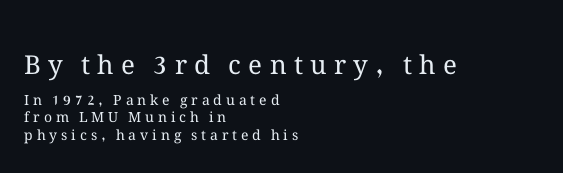
Q: Is the text bold? A: No.
Q: Is the text italic (slanted)? A: No, it is upright.
Q: Is the text underlined? A: No.
Q: How is the paragraph aligned? A: Left-aligned.
Q: Is the spacing between letters normal or unusually wide? A: Unusually wide.
Q: Is the spacing between lines tight, normal or loose? A: Normal.
Q: Which block of text is set in a larger size, the first (top) or the second (bottom)? A: The first (top) one.
